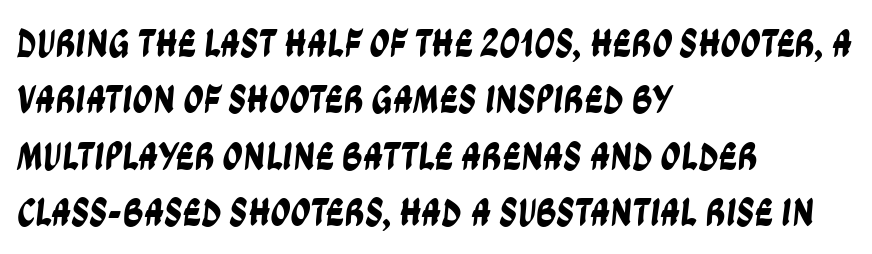
{"serif": "no", "width": "condensed", "stroke_contrast": "low", "x_height": "large", "monospaced": "no", "underline": "no", "align": "left", "line_spacing": "normal", "line_spacing_ratio": 1.41, "letter_spacing": "normal", "letter_spacing_em": 0.0, "glyph_px": 40}
